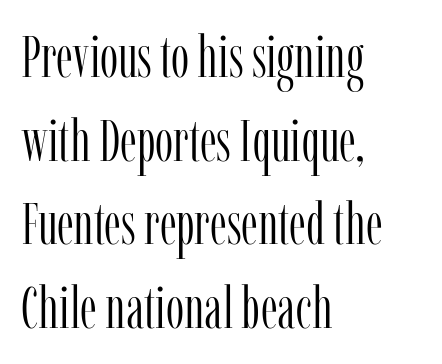
The image shows 58 px light, condensed serif type, upright; set left-aligned, normal line spacing (1.44x), normal letter spacing, not underlined; low stroke contrast and a medium x-height.
